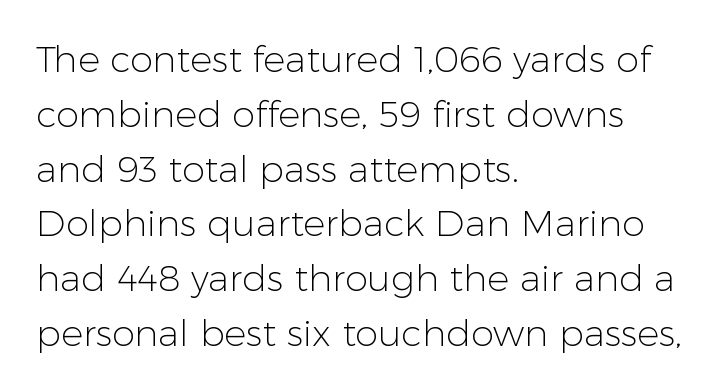
Q: Is the text bold? A: No.
Q: Is the text italic (slanted)? A: No, it is upright.
Q: Is the typeface a serif or a sans-serif typeface? A: Sans-serif.
Q: Is the text underlined? A: No.
Q: How is the paragraph aligned? A: Left-aligned.
Q: Is the spacing between letters normal or unusually wide? A: Normal.
Q: Is the spacing between lines tight, normal or loose? A: Normal.
Q: Width (condensed, normal, or wide)? A: Normal.
Q: Stroke contrast? A: Low.
Q: x-height? A: Medium.
Q: Monospaced? A: No.
